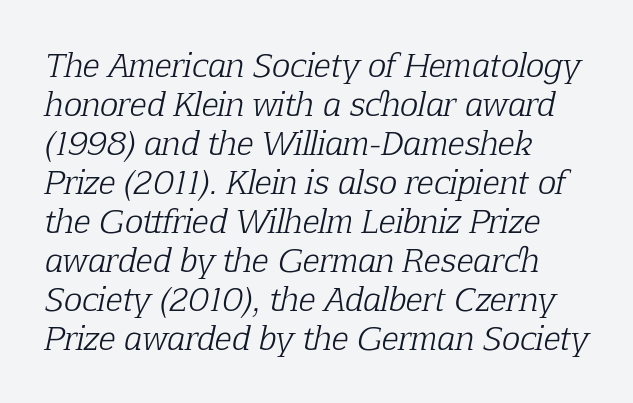
Q: Is the text bold? A: No.
Q: Is the text italic (slanted)? A: Yes, it leans right by about 12 degrees.
Q: Is the typeface a serif or a sans-serif typeface? A: Serif.
Q: Is the text underlined? A: No.
Q: How is the paragraph aligned? A: Left-aligned.
Q: Is the spacing between letters normal or unusually wide? A: Normal.
Q: Is the spacing between lines tight, normal or loose? A: Normal.
Q: Width (condensed, normal, or wide)? A: Normal.
Q: Stroke contrast? A: Low.
Q: x-height? A: Medium.
Q: Monospaced? A: No.
